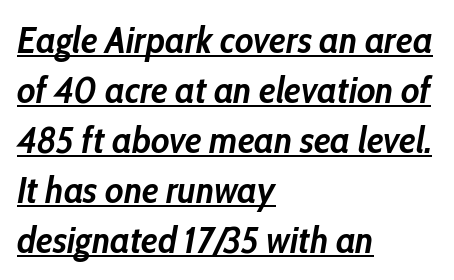
{"italic": "yes", "lean": "right", "slant_degrees": 10, "bold": "yes", "weight": "semibold", "width": "condensed", "stroke_contrast": "low", "x_height": "medium", "monospaced": "no", "underline": "yes", "align": "left", "line_spacing": "normal", "line_spacing_ratio": 1.35, "letter_spacing": "normal", "letter_spacing_em": 0.0, "glyph_px": 37}
